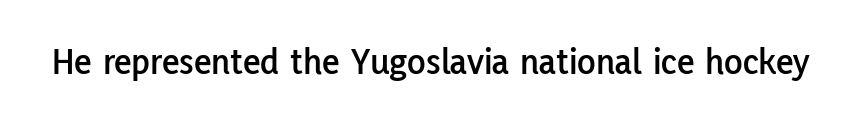
Q: Is the text italic (slanted)? A: No, it is upright.
Q: Is the typeface a serif or a sans-serif typeface? A: Sans-serif.
Q: Is the text underlined? A: No.
Q: Is the spacing between letters normal or unusually wide? A: Normal.
Q: Width (condensed, normal, or wide)? A: Normal.
Q: Stroke contrast? A: Low.
Q: x-height? A: Medium.
Q: Monospaced? A: No.
